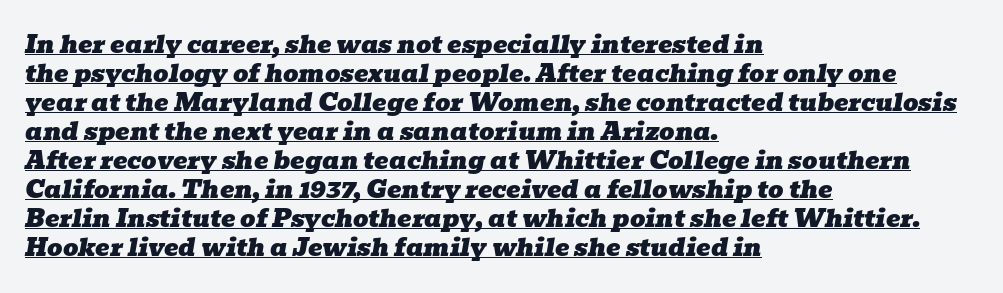
{"italic": "yes", "lean": "right", "slant_degrees": 10, "underline": "yes", "align": "left", "line_spacing_ratio": 1.21, "letter_spacing": "normal", "letter_spacing_em": 0.0, "glyph_px": 24}
